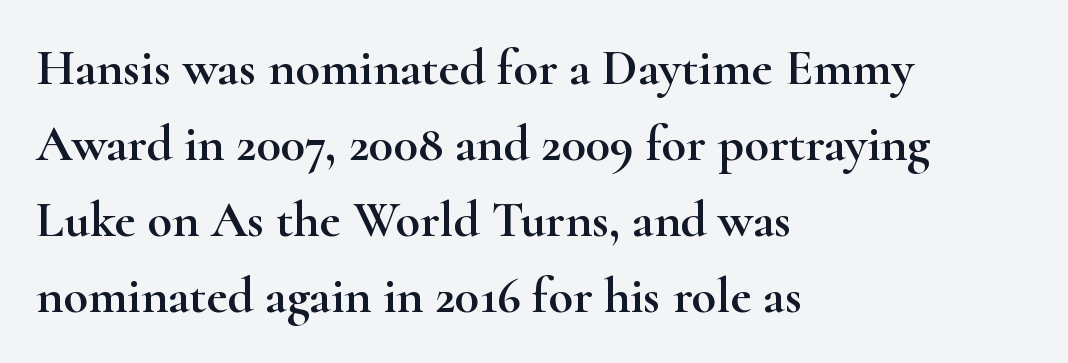
{"serif": "yes", "italic": "no", "width": "wide", "stroke_contrast": "high", "x_height": "small", "monospaced": "no", "underline": "no", "align": "left", "line_spacing": "normal", "line_spacing_ratio": 1.49, "letter_spacing": "normal", "letter_spacing_em": 0.0, "glyph_px": 51}
